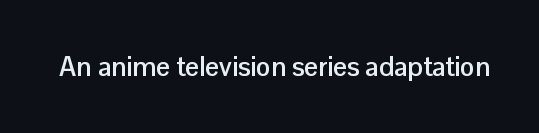
{"italic": "no", "bold": "yes", "underline": "no", "letter_spacing": "normal", "letter_spacing_em": 0.0, "glyph_px": 27}
